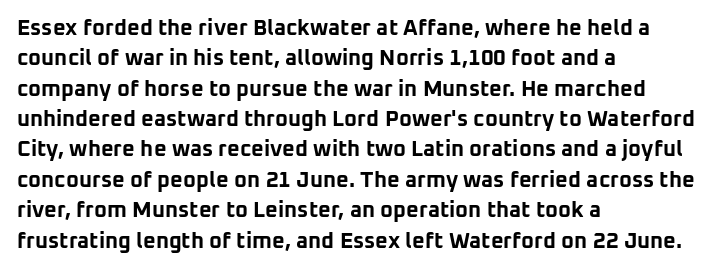
The image shows 22 px bold type, upright; set left-aligned, normal line spacing (1.38x), normal letter spacing, not underlined.
